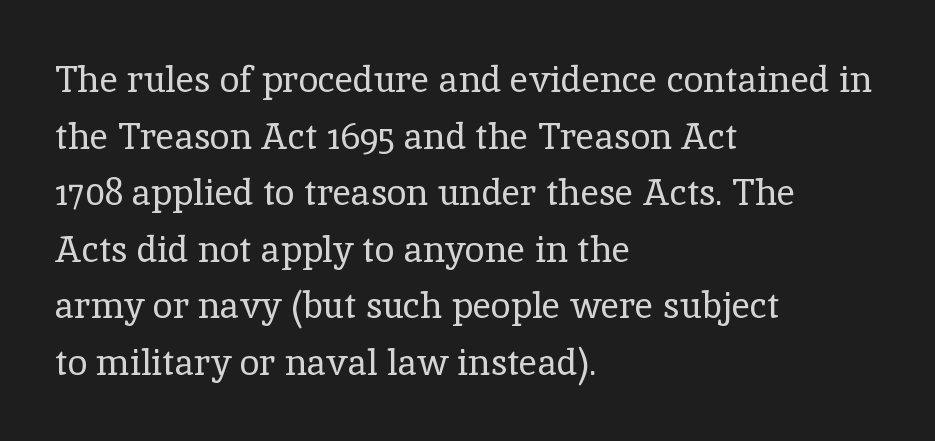
{"serif": "yes", "italic": "no", "bold": "no", "weight": "regular", "width": "normal", "x_height": "medium", "monospaced": "no", "underline": "no", "align": "left", "line_spacing": "normal", "line_spacing_ratio": 1.57, "letter_spacing": "normal", "letter_spacing_em": 0.0, "glyph_px": 36}
